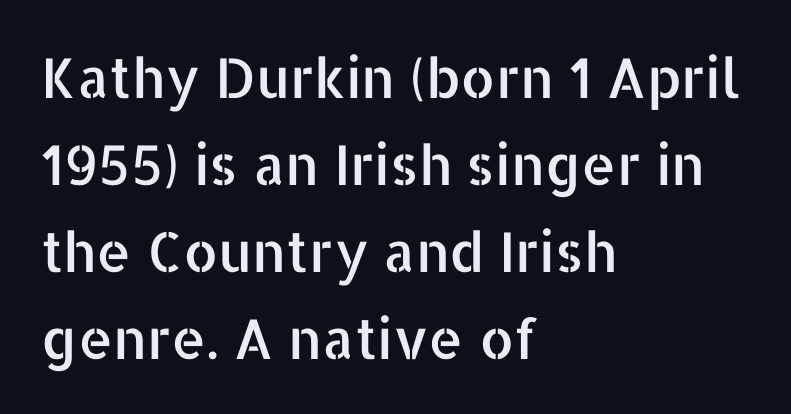
Q: Is the text italic (slanted)? A: No, it is upright.
Q: Is the typeface a serif or a sans-serif typeface? A: Sans-serif.
Q: Is the text underlined? A: No.
Q: How is the paragraph aligned? A: Left-aligned.
Q: Is the spacing between letters normal or unusually wide? A: Normal.
Q: Is the spacing between lines tight, normal or loose? A: Normal.
Q: Width (condensed, normal, or wide)? A: Normal.
Q: Stroke contrast? A: Low.
Q: x-height? A: Medium.
Q: Monospaced? A: No.
